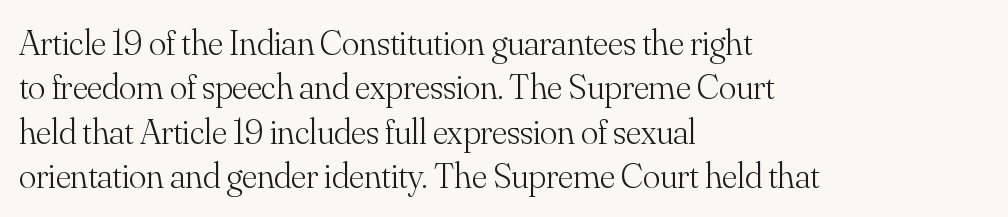
{"serif": "yes", "italic": "no", "bold": "no", "weight": "light", "width": "normal", "stroke_contrast": "medium", "x_height": "small", "monospaced": "no", "underline": "no", "align": "left", "line_spacing_ratio": 1.23, "letter_spacing": "normal", "letter_spacing_em": 0.0, "glyph_px": 36}
